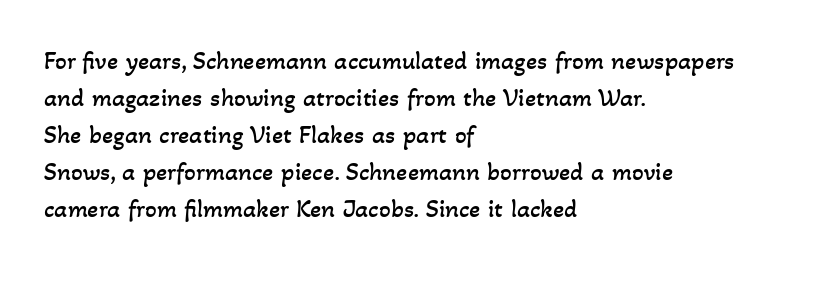
The image shows 26 px text type; set left-aligned, normal line spacing (1.42x), normal letter spacing, not underlined.
